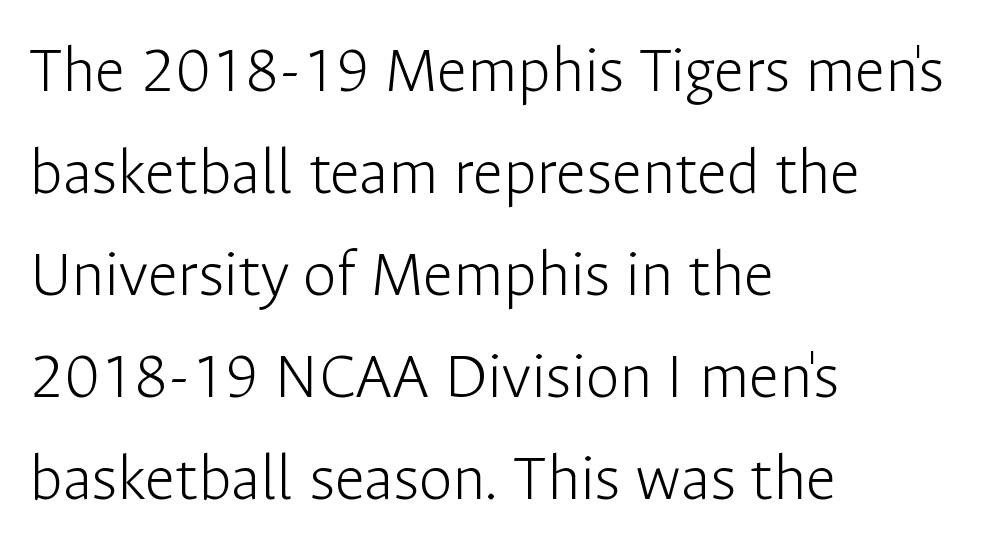
Serif or sans? Sans — the stroke terminals are bare. What's the leading like? Ordinary, nothing unusual. Anything drawn beneath the words? Only blank space. Italic? Not at all — the glyphs are vertical. Horizontally, the lines are justified to the leading edge only. The font sits on the lighter half of the weight spectrum, regular included.
